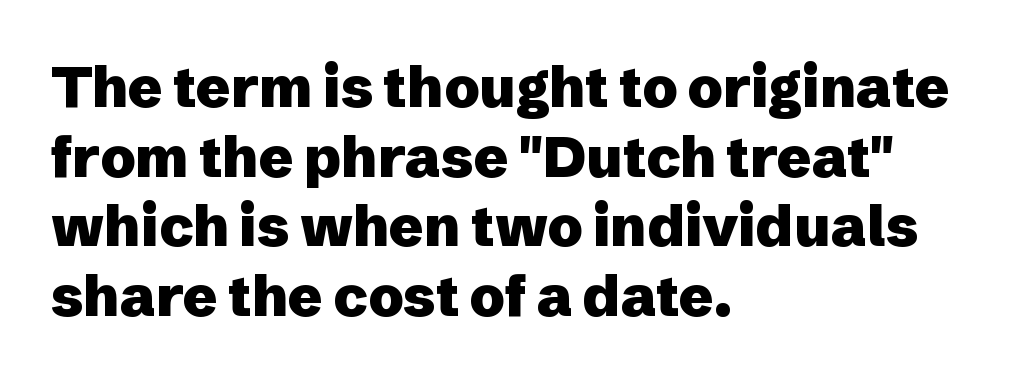
Typeset ragged right — the left edge is the straight one. On the weight axis this lands at bold, roughly 700. The specimen omits any rule beneath the text block's lines. Default kerning and tracking; the words read as compact shapes.
